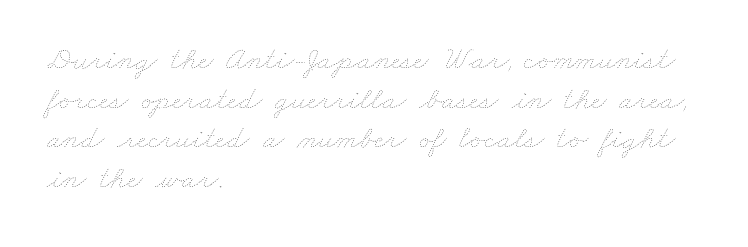
The image shows 32 px thin, wide type; set left-aligned, line spacing 1.24x, normal letter spacing, not underlined; low stroke contrast and a small x-height.
